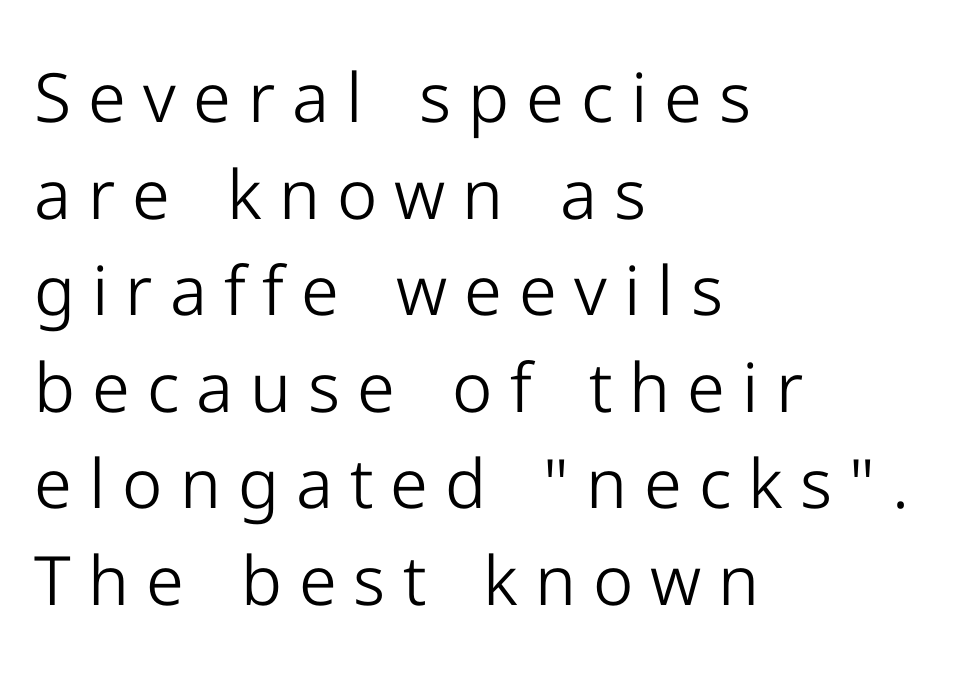
The image shows 68 px light sans-serif type, upright; set left-aligned, normal line spacing (1.42x), unusually wide letter spacing (+0.25 em), not underlined; low stroke contrast and a medium x-height.
